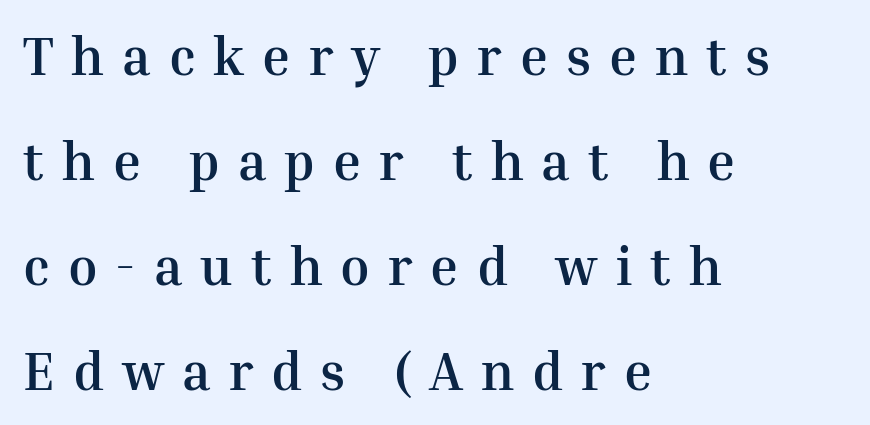
{"serif": "yes", "italic": "no", "bold": "yes", "weight": "semibold", "width": "normal", "stroke_contrast": "medium", "x_height": "medium", "monospaced": "no", "underline": "no", "align": "left", "line_spacing": "loose", "line_spacing_ratio": 1.98, "letter_spacing": "wide", "letter_spacing_em": 0.34, "glyph_px": 53}
